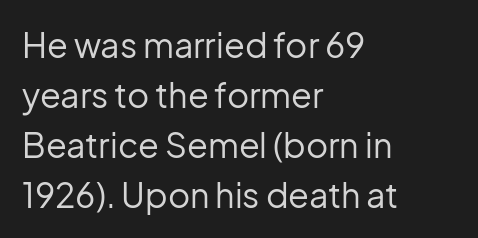
Nope, no serifs anywhere on these letters. Leading: standard. The string is rendered with underlining switched off. Here the designer chose a conventional face with non-uniform glyph widths. No extra ink here — the face is not bold. The letters sit at their default tracking, neither squeezed nor spread.
